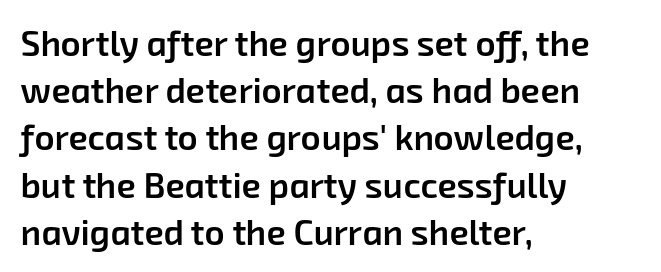
One glance says typical: line gaps are just what's usual. Spacing verdict: proportional, widths tailored to each character. The type is set solid horizontally, with unmodified tracking. Are there feet on the stems? There aren't — it's a sans. The text block is weighted toward the left margin, trailing off unevenly rightward. Look at the stroke-to-counter ratio: somewhat heavy, a semibold.
